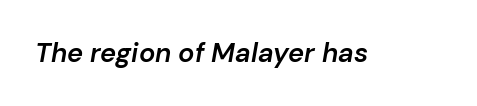
Is the type slanted? Yes — the strokes lean at a clear angle. Compared with an ordinary text face, these strokes are moderately heavier — a semibold. Type without underlining. Honestly, the letter spacing is just normal — you wouldn't notice it.
